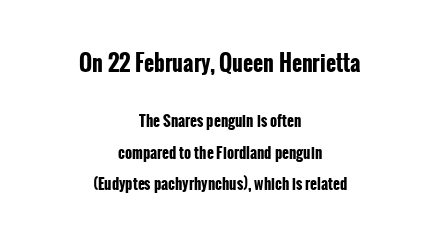
Q: Is the text bold? A: Yes.
Q: Is the text italic (slanted)? A: No, it is upright.
Q: Is the text underlined? A: No.
Q: How is the paragraph aligned? A: Centered.
Q: Is the spacing between letters normal or unusually wide? A: Normal.
Q: Is the spacing between lines tight, normal or loose? A: Loose.
Q: Which block of text is set in a larger size, the first (top) or the second (bottom)? A: The first (top) one.
